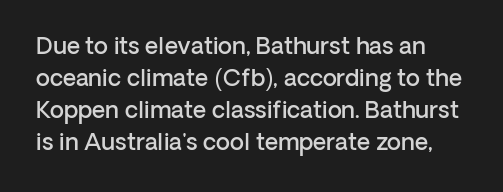
The image shows 23 px text type, upright; set normal line spacing (1.39x), normal letter spacing, not underlined.
